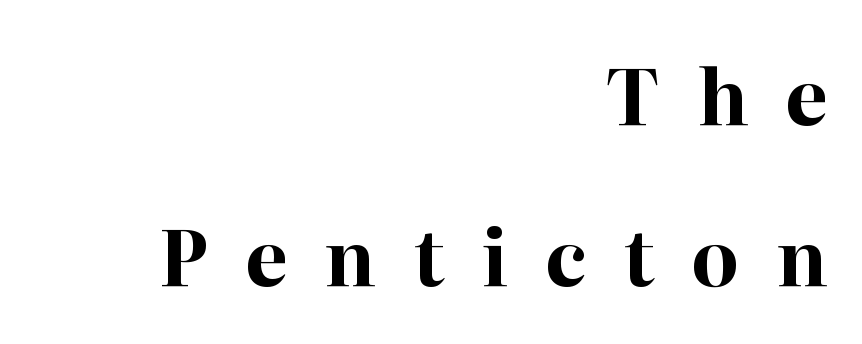
Q: Is the text bold? A: Yes.
Q: Is the text italic (slanted)? A: No, it is upright.
Q: Is the typeface a serif or a sans-serif typeface? A: Serif.
Q: Is the text underlined? A: No.
Q: How is the paragraph aligned? A: Right-aligned.
Q: Is the spacing between letters normal or unusually wide? A: Unusually wide.
Q: Is the spacing between lines tight, normal or loose? A: Loose.
Q: Width (condensed, normal, or wide)? A: Normal.
Q: Stroke contrast? A: High.
Q: x-height? A: Medium.
Q: Monospaced? A: No.
